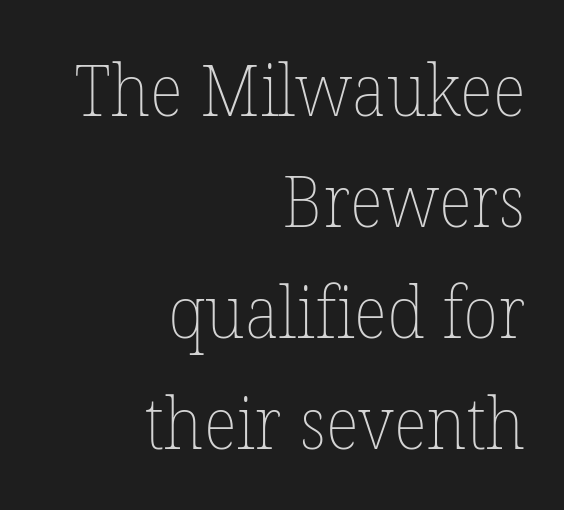
The image shows 72 px thin type, upright; set right-aligned, normal line spacing (1.54x), normal letter spacing, not underlined; low stroke contrast and a medium x-height.
